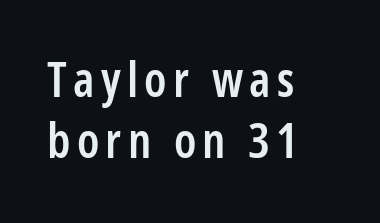
The image shows 48 px semibold, condensed sans-serif type, upright; set left-aligned, normal line spacing (1.28x), not underlined; low stroke contrast and a medium x-height.
